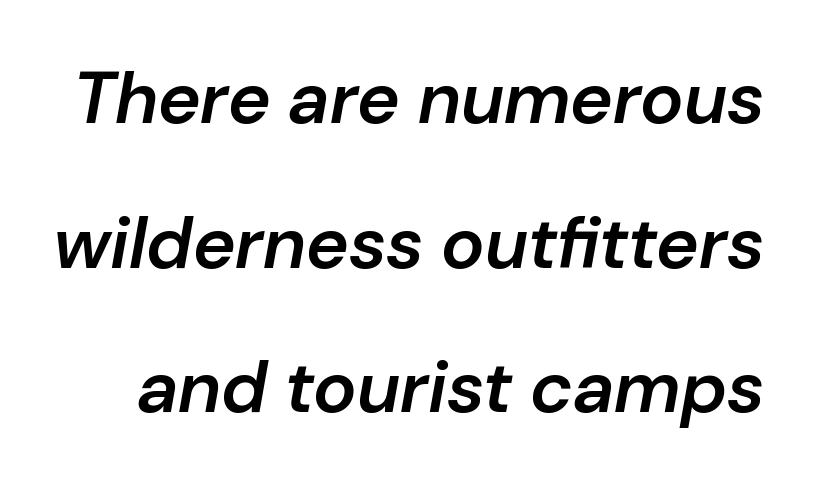
{"italic": "yes", "lean": "right", "slant_degrees": 10, "bold": "semi", "weight": "semibold", "width": "normal", "stroke_contrast": "low", "x_height": "medium", "monospaced": "no", "underline": "no", "line_spacing": "loose", "line_spacing_ratio": 1.98, "letter_spacing": "normal", "letter_spacing_em": 0.0, "glyph_px": 73}
